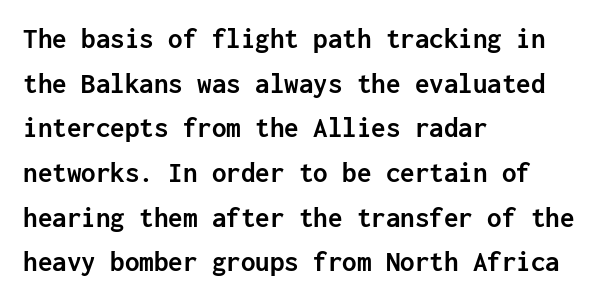
The image shows 29 px semibold sans-serif type, upright, monospaced; set left-aligned, normal line spacing (1.54x), normal letter spacing, not underlined; low stroke contrast and a medium x-height.
